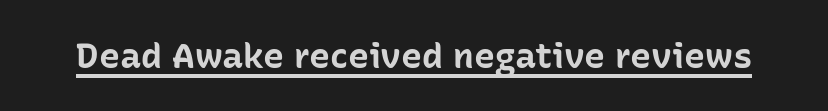
The image shows 35 px bold sans-serif type, upright; set normal letter spacing, underlined; low stroke contrast and a medium x-height.
